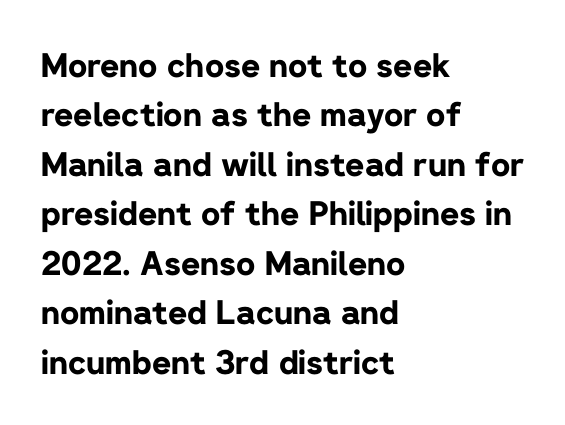
The lettering stays uniformly vertical, giving the passage a roman look. The type is set solid horizontally, with unmodified tracking. This sample has the flowing, uneven cadence of proportional lettering. These lines are set flush left with a ragged right edge. Honestly, there is no underline to notice here at all.
